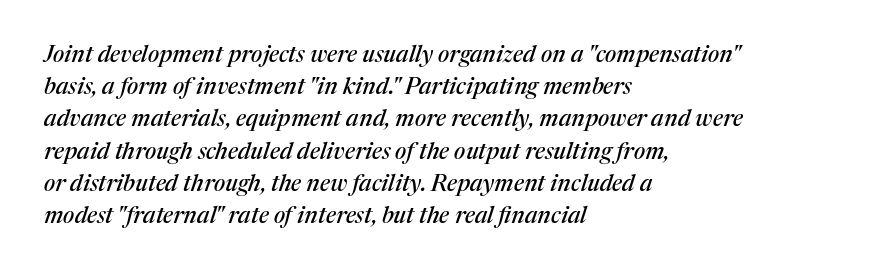
The image shows 23 px text type, italic (leaning right); set left-aligned, normal line spacing (1.4x), normal letter spacing, not underlined.
